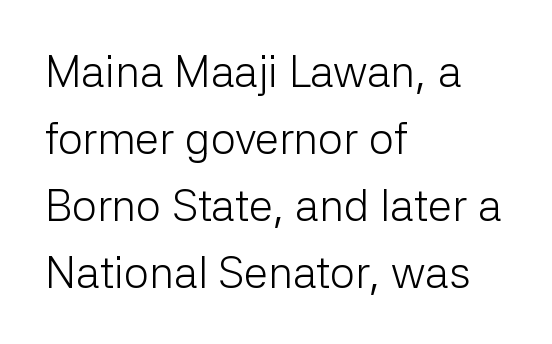
{"serif": "no", "italic": "no", "bold": "no", "weight": "light", "width": "normal", "stroke_contrast": "low", "x_height": "medium", "monospaced": "no", "underline": "no", "align": "left", "line_spacing": "normal", "line_spacing_ratio": 1.52, "letter_spacing": "normal", "letter_spacing_em": 0.0, "glyph_px": 44}
